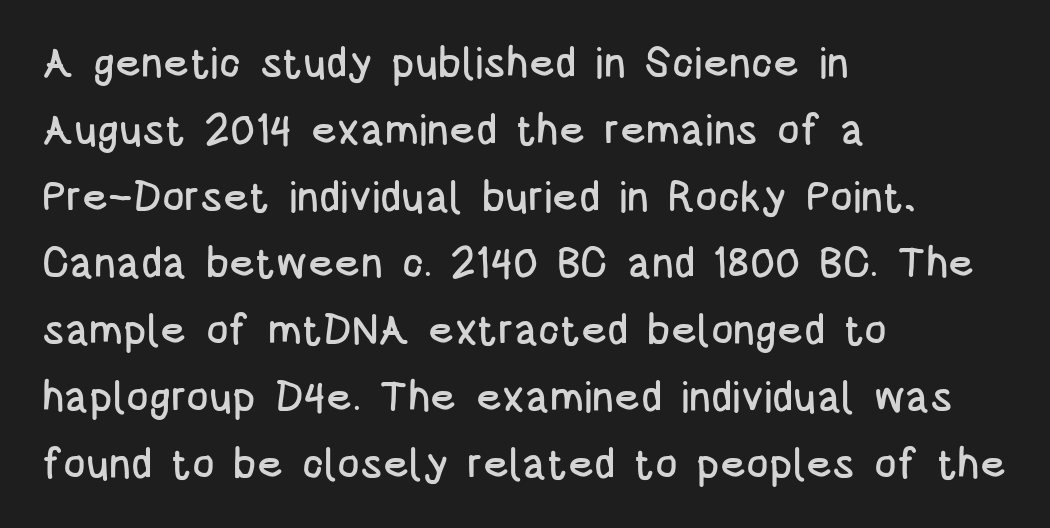
Q: Is the text italic (slanted)? A: No, it is upright.
Q: Is the typeface a serif or a sans-serif typeface? A: Sans-serif.
Q: Is the text underlined? A: No.
Q: How is the paragraph aligned? A: Left-aligned.
Q: Is the spacing between letters normal or unusually wide? A: Normal.
Q: Is the spacing between lines tight, normal or loose? A: Normal.
Q: Width (condensed, normal, or wide)? A: Condensed.
Q: Stroke contrast? A: Low.
Q: x-height? A: Large.
Q: Monospaced? A: No.
